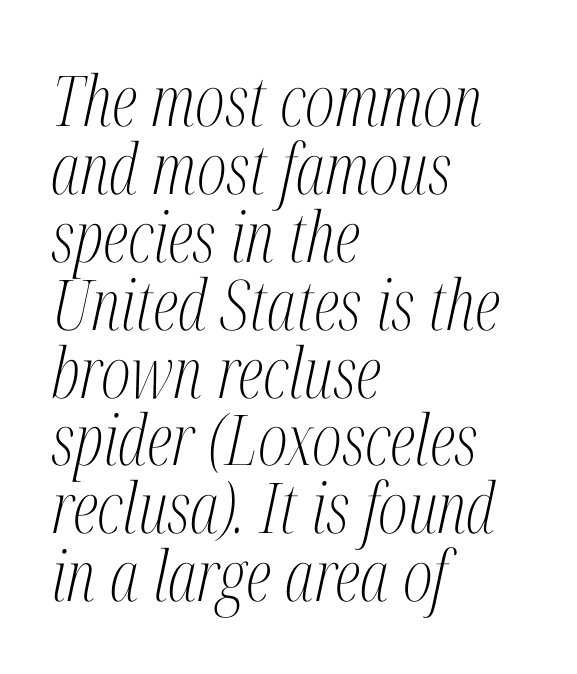
Q: Is the text bold? A: No.
Q: Is the text italic (slanted)? A: Yes, it leans right by about 12 degrees.
Q: Is the typeface a serif or a sans-serif typeface? A: Serif.
Q: Is the text underlined? A: No.
Q: How is the paragraph aligned? A: Left-aligned.
Q: Is the spacing between letters normal or unusually wide? A: Normal.
Q: Is the spacing between lines tight, normal or loose? A: Tight.
Q: Width (condensed, normal, or wide)? A: Condensed.
Q: Stroke contrast? A: Medium.
Q: x-height? A: Medium.
Q: Monospaced? A: No.
